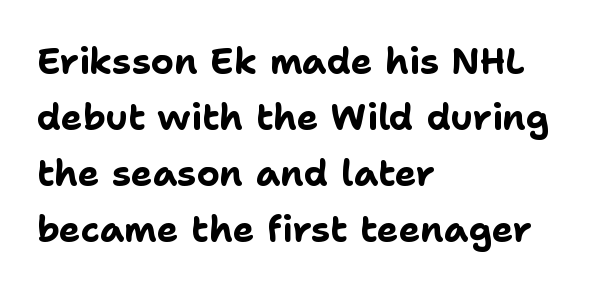
{"serif": "no", "italic": "no", "bold": "yes", "weight": "bold", "width": "normal", "stroke_contrast": "low", "x_height": "medium", "monospaced": "no", "underline": "no", "align": "left", "line_spacing": "normal", "line_spacing_ratio": 1.56, "letter_spacing": "normal", "letter_spacing_em": 0.0, "glyph_px": 36}
